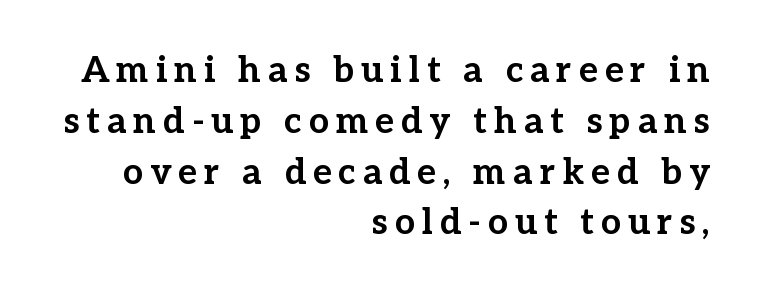
Q: Is the text bold? A: Yes.
Q: Is the text italic (slanted)? A: No, it is upright.
Q: Is the typeface a serif or a sans-serif typeface? A: Serif.
Q: Is the text underlined? A: No.
Q: How is the paragraph aligned? A: Right-aligned.
Q: Is the spacing between lines tight, normal or loose? A: Normal.
Q: Width (condensed, normal, or wide)? A: Normal.
Q: Stroke contrast? A: Low.
Q: x-height? A: Medium.
Q: Monospaced? A: No.
